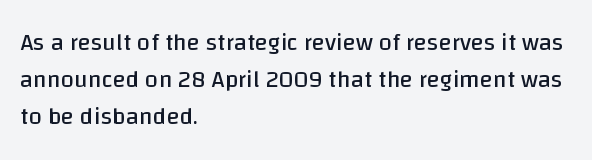
Q: Is the text bold? A: No.
Q: Is the text italic (slanted)? A: No, it is upright.
Q: Is the text underlined? A: No.
Q: How is the paragraph aligned? A: Left-aligned.
Q: Is the spacing between letters normal or unusually wide? A: Normal.
Q: Is the spacing between lines tight, normal or loose? A: Normal.
